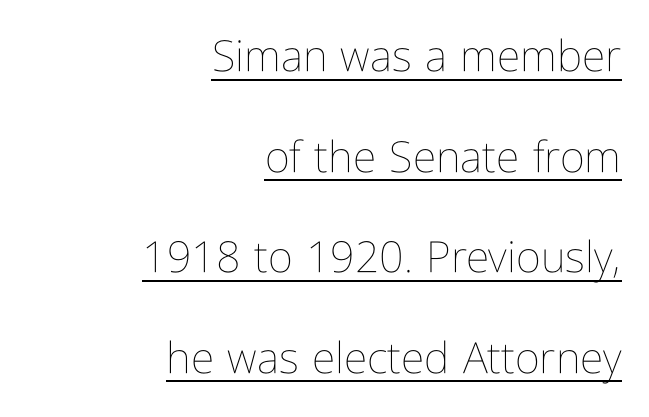
Is the type heavy? It reads as light-to-regular instead. The line-height multiplier appears high, well above default. Nothing unusual about the tracking: characters are spaced as the font intends. Think of a printed novel: that variable character pitch is what you see here. It's the straight-up-and-down kind of type.
